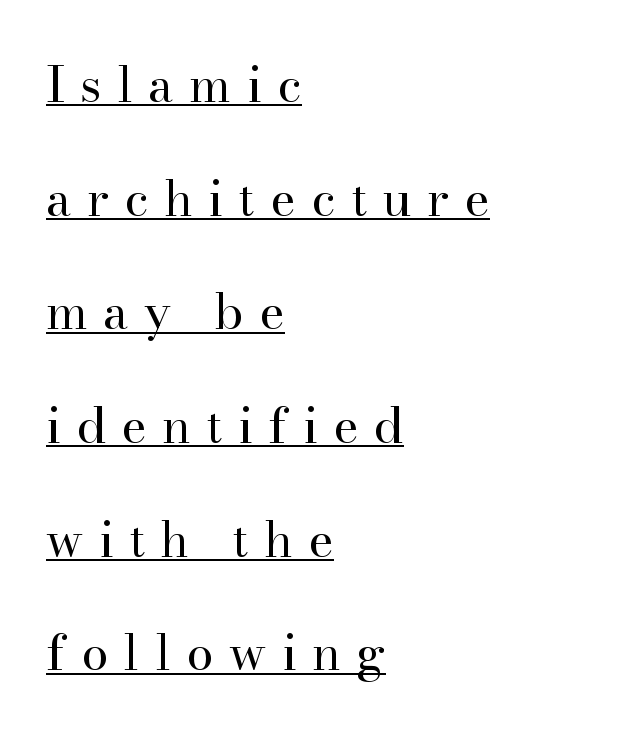
{"serif": "yes", "italic": "no", "bold": "no", "weight": "regular", "width": "normal", "stroke_contrast": "high", "x_height": "small", "monospaced": "no", "underline": "yes", "align": "left", "line_spacing": "loose", "line_spacing_ratio": 2.32, "letter_spacing": "wide", "letter_spacing_em": 0.31, "glyph_px": 49}
